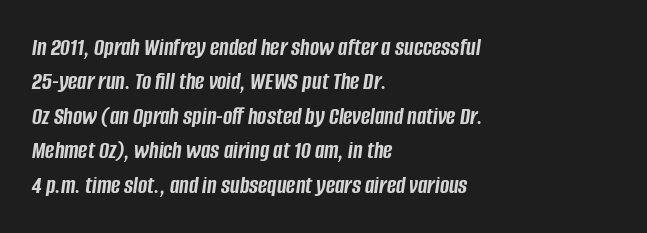
{"italic": "yes", "lean": "right", "slant_degrees": 8, "bold": "yes", "underline": "no", "align": "left", "line_spacing": "normal", "line_spacing_ratio": 1.38, "letter_spacing": "normal", "letter_spacing_em": 0.0, "glyph_px": 25}
